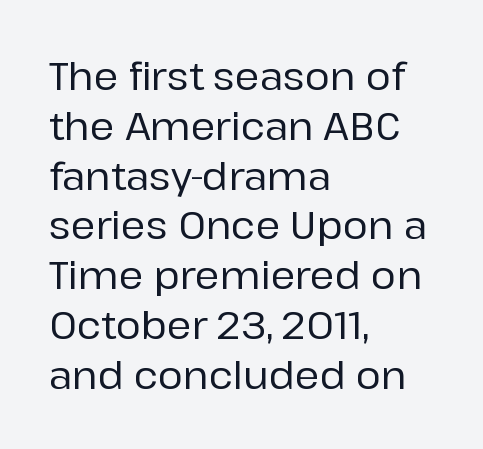
Q: Is the text italic (slanted)? A: No, it is upright.
Q: Is the typeface a serif or a sans-serif typeface? A: Sans-serif.
Q: Is the text underlined? A: No.
Q: How is the paragraph aligned? A: Left-aligned.
Q: Is the spacing between letters normal or unusually wide? A: Normal.
Q: Is the spacing between lines tight, normal or loose? A: Normal.
Q: Width (condensed, normal, or wide)? A: Normal.
Q: Stroke contrast? A: Low.
Q: x-height? A: Medium.
Q: Monospaced? A: No.
